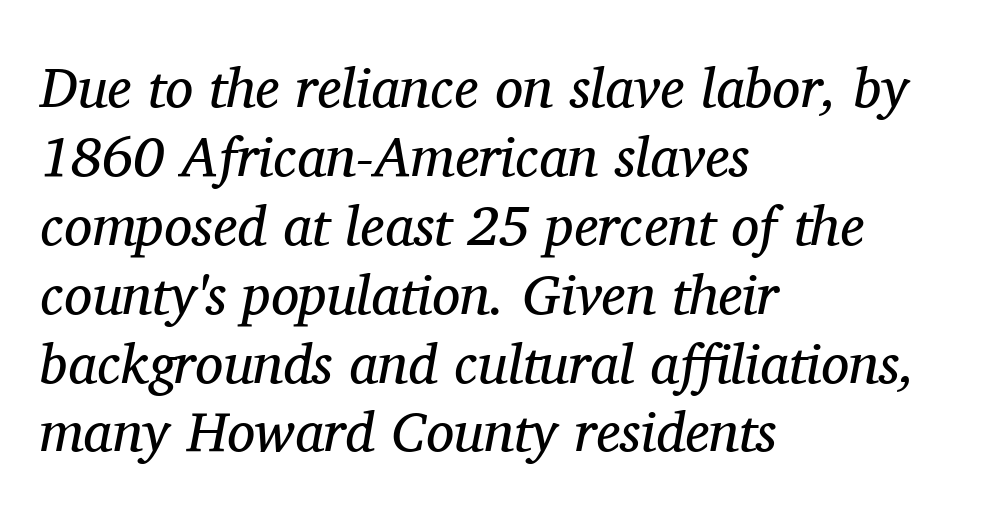
{"serif": "yes", "italic": "yes", "lean": "right", "slant_degrees": 11, "bold": "no", "weight": "regular", "width": "normal", "stroke_contrast": "medium", "x_height": "medium", "monospaced": "no", "underline": "no", "align": "left", "line_spacing_ratio": 1.23, "letter_spacing": "normal", "letter_spacing_em": 0.0, "glyph_px": 56}
